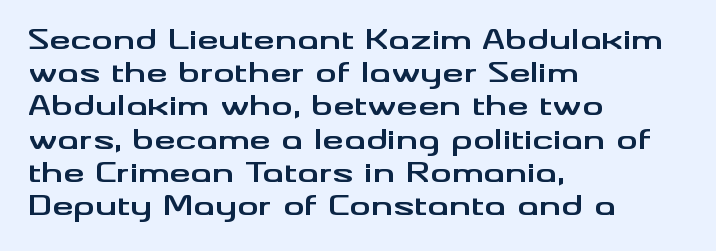
{"italic": "no", "bold": "yes", "underline": "no", "align": "left", "line_spacing_ratio": 1.23, "letter_spacing": "normal", "letter_spacing_em": 0.0, "glyph_px": 27}
